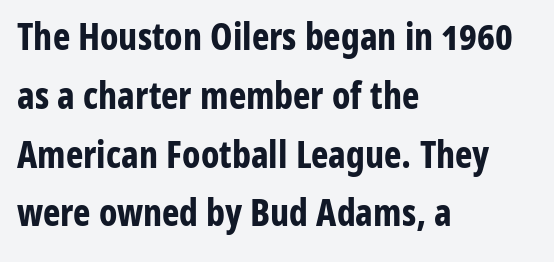
How are the letters spaced? Ordinarily, with no added tracking. These lines are rendered in a variable-pitch font. Thick stems and heavy bowls — unmistakably bold. The specimen omits any rule beneath the text block's lines.
